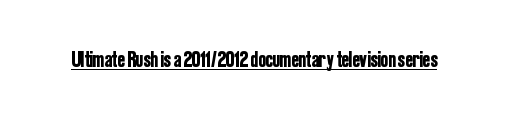
{"italic": "no", "underline": "yes", "letter_spacing": "normal", "letter_spacing_em": 0.0, "glyph_px": 22}
